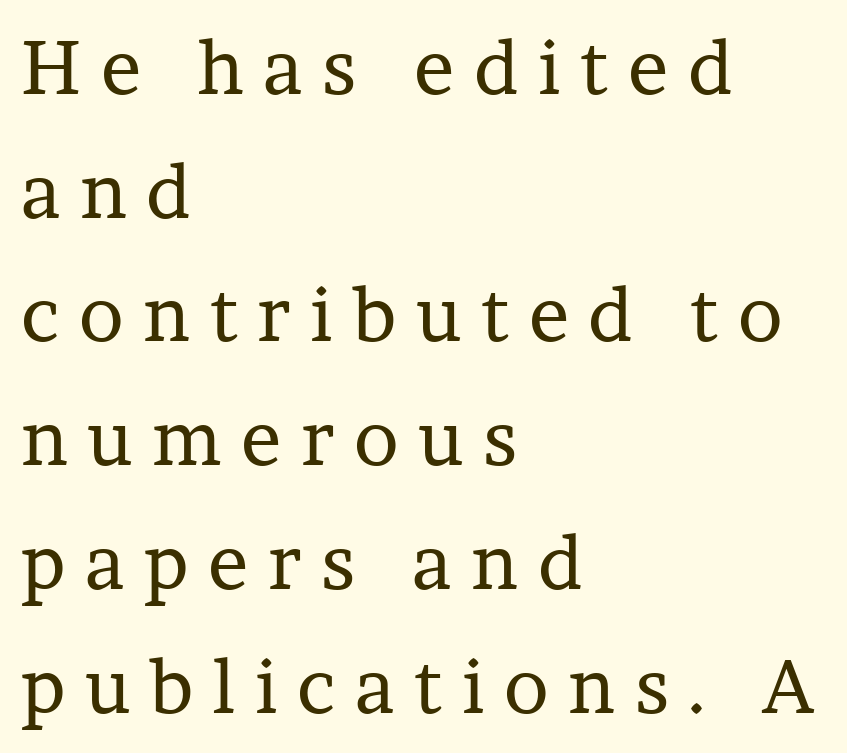
Substantial extra tracking has been applied to these lines. Spacing verdict: proportional, widths tailored to each character. The letters carry serifs — small finishing strokes at the ends of their stems. Vertically, the passage feels balanced, rows spaced as you'd expect.
